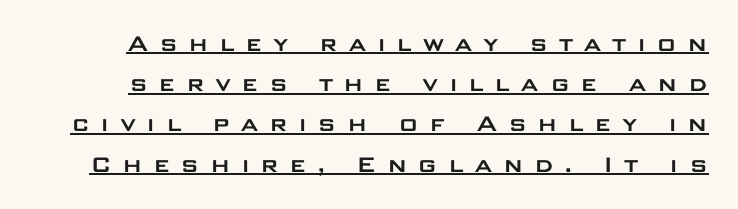
Q: Is the text italic (slanted)? A: No, it is upright.
Q: Is the text underlined? A: Yes.
Q: Is the spacing between letters normal or unusually wide? A: Unusually wide.
Q: Is the spacing between lines tight, normal or loose? A: Normal.
